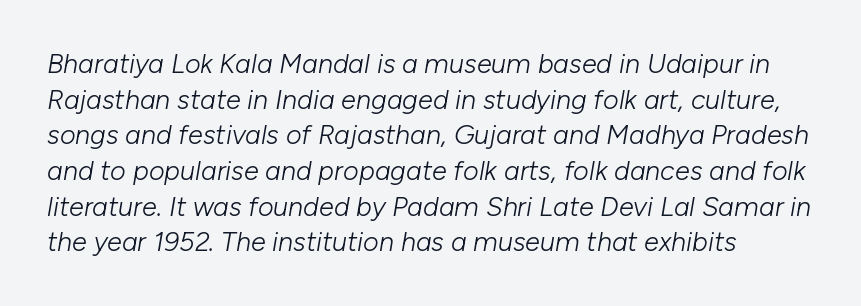
{"italic": "yes", "lean": "right", "slant_degrees": 10, "bold": "no", "underline": "no", "align": "left", "line_spacing": "normal", "line_spacing_ratio": 1.32, "letter_spacing": "normal", "letter_spacing_em": 0.0, "glyph_px": 27}
